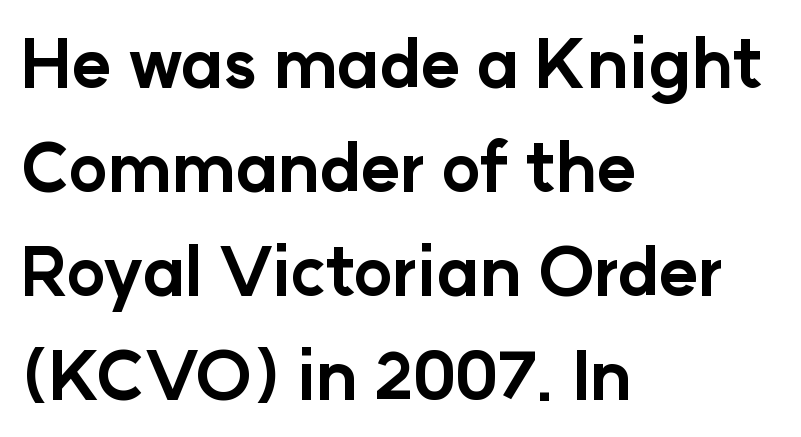
Posture: vertical. Compared with a centered layout, this one pins lines to the left instead. A typesetter would call this zero additional tracking. This rendering features lettering with no underline. If you measured baseline to baseline, you'd find a middling distance. No feet cap the strokes, marking this as sans-serif type.
